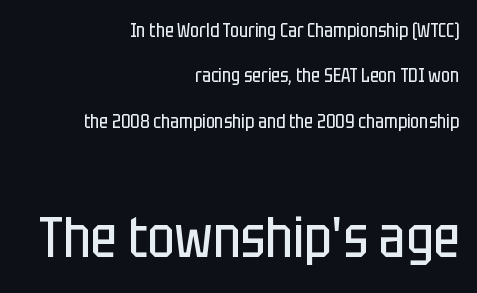
Q: Is the text bold? A: No.
Q: Is the text italic (slanted)? A: No, it is upright.
Q: Is the typeface a serif or a sans-serif typeface? A: Sans-serif.
Q: Is the text underlined? A: No.
Q: How is the paragraph aligned? A: Right-aligned.
Q: Is the spacing between letters normal or unusually wide? A: Normal.
Q: Is the spacing between lines tight, normal or loose? A: Loose.
Q: Which block of text is set in a larger size, the first (top) or the second (bottom)? A: The second (bottom) one.
Q: Width (condensed, normal, or wide)? A: Condensed.
Q: Stroke contrast? A: Low.
Q: x-height? A: Large.
Q: Monospaced? A: No.
